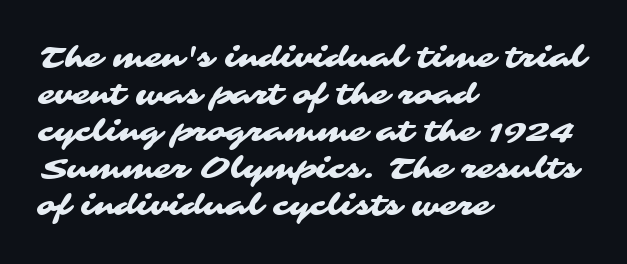
{"serif": "no", "width": "wide", "stroke_contrast": "medium", "x_height": "medium", "monospaced": "no", "underline": "no", "align": "left", "line_spacing": "normal", "line_spacing_ratio": 1.32, "letter_spacing": "normal", "letter_spacing_em": 0.0, "glyph_px": 28}
